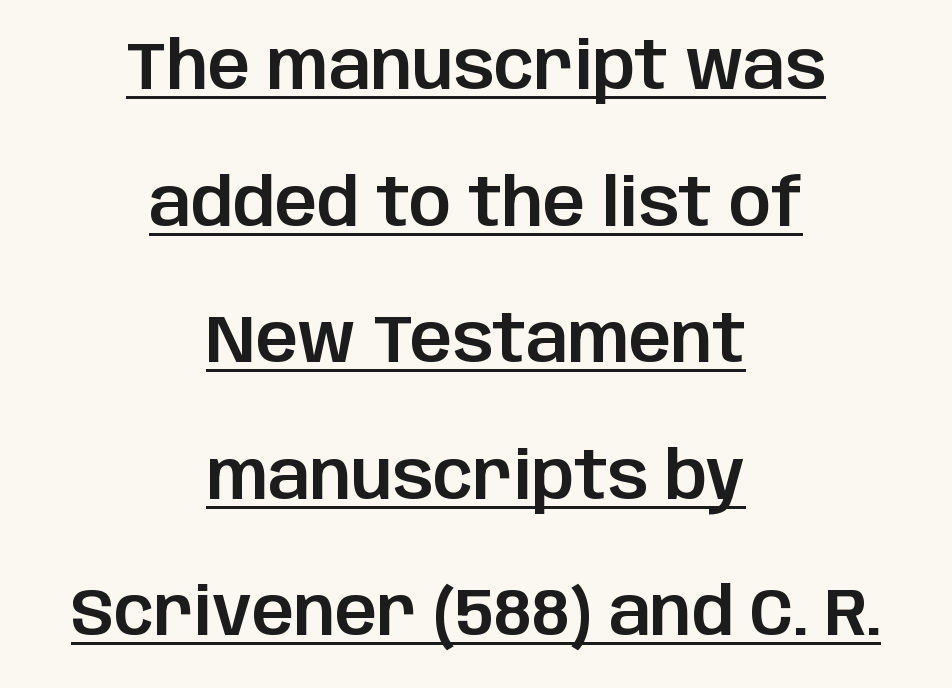
{"serif": "no", "italic": "no", "width": "normal", "stroke_contrast": "low", "x_height": "large", "monospaced": "no", "underline": "yes", "align": "center", "line_spacing": "loose", "line_spacing_ratio": 2.07, "letter_spacing": "normal", "letter_spacing_em": 0.0, "glyph_px": 66}
